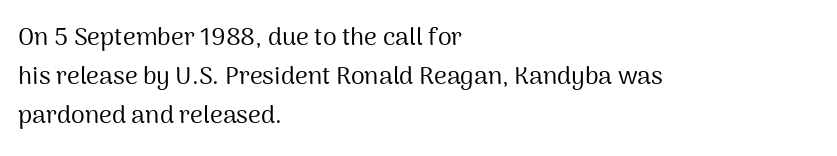
The image shows 25 px text type, upright; set left-aligned, normal line spacing (1.57x), normal letter spacing, not underlined.
